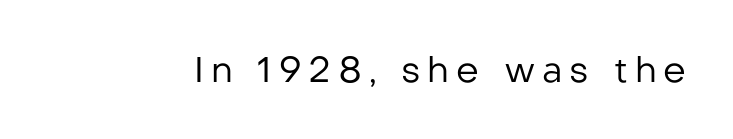
{"serif": "no", "italic": "no", "bold": "no", "weight": "regular", "width": "normal", "stroke_contrast": "low", "x_height": "medium", "monospaced": "no", "underline": "no", "glyph_px": 36}
